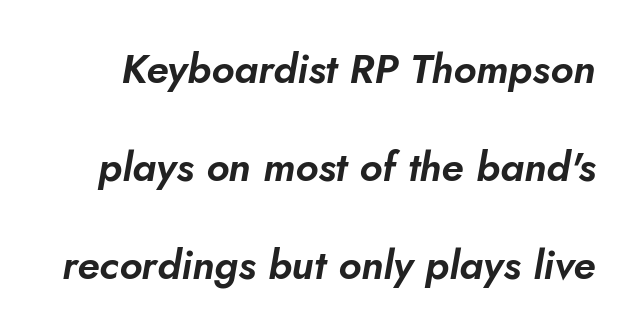
How are the letters spaced? Ordinarily, with no added tracking. Honestly, there is no underline to notice here at all. Designer's note — italics engaged. Spacing verdict: proportional, widths tailored to each character.
